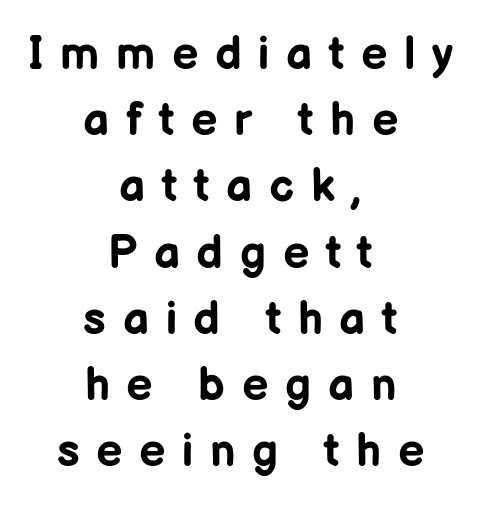
The image shows 46 px bold sans-serif type, upright; set centered, normal line spacing (1.44x), unusually wide letter spacing (+0.36 em), not underlined; low stroke contrast and a medium x-height.
